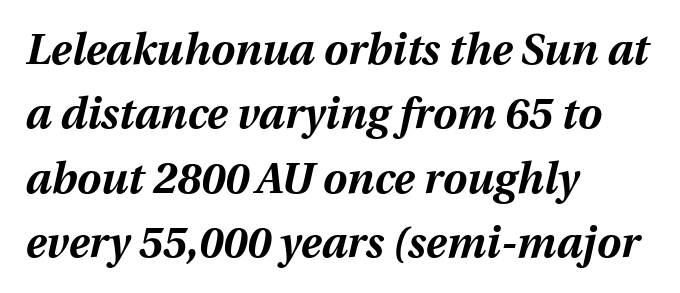
Q: Is the text bold? A: Yes.
Q: Is the text italic (slanted)? A: Yes, it leans right by about 12 degrees.
Q: Is the text underlined? A: No.
Q: How is the paragraph aligned? A: Left-aligned.
Q: Is the spacing between letters normal or unusually wide? A: Normal.
Q: Is the spacing between lines tight, normal or loose? A: Normal.
Q: Width (condensed, normal, or wide)? A: Normal.
Q: Stroke contrast? A: Medium.
Q: x-height? A: Medium.
Q: Monospaced? A: No.
